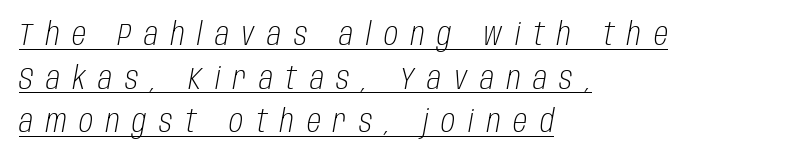
The image shows 32 px light, condensed type, italic (leaning right); set left-aligned, normal line spacing (1.36x), unusually wide letter spacing (+0.4 em), underlined; low stroke contrast and a large x-height.
